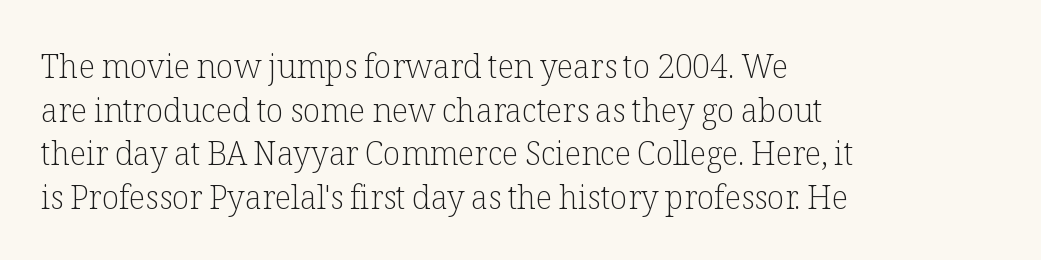
{"serif": "yes", "italic": "no", "bold": "no", "weight": "light", "width": "normal", "stroke_contrast": "low", "x_height": "medium", "monospaced": "no", "underline": "no", "align": "left", "line_spacing": "normal", "line_spacing_ratio": 1.36, "letter_spacing": "normal", "letter_spacing_em": 0.0, "glyph_px": 32}
